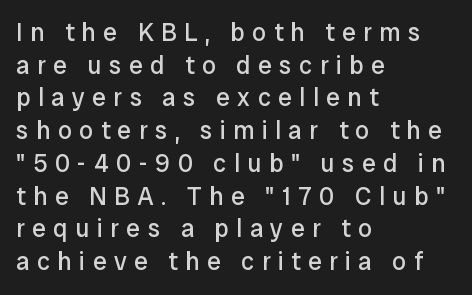
The paragraph shown leans on its left margin. You can tell it's not italic because the verticals are truly vertical. Stems and bowls with no extra thickness — not bold. Only glyphs here, with clear space below each row. Normally led — the rows are evenly, conventionally spaced.
